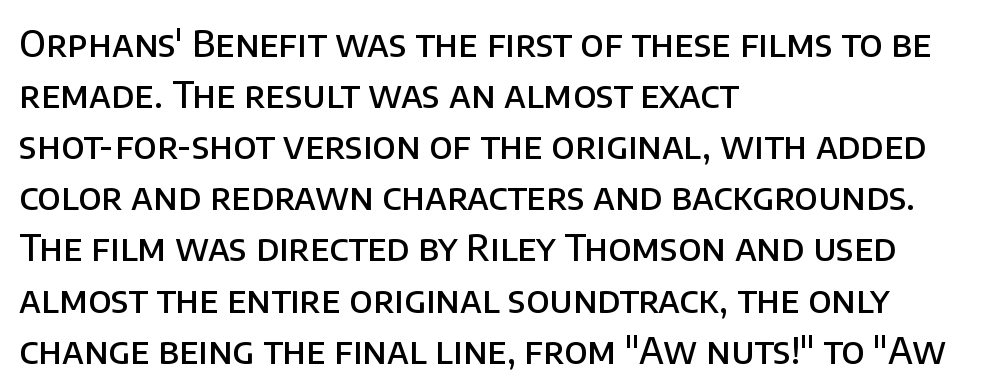
The image shows 36 px semibold sans-serif type, upright; set left-aligned, normal line spacing (1.42x), normal letter spacing, not underlined; low stroke contrast and a large x-height.
